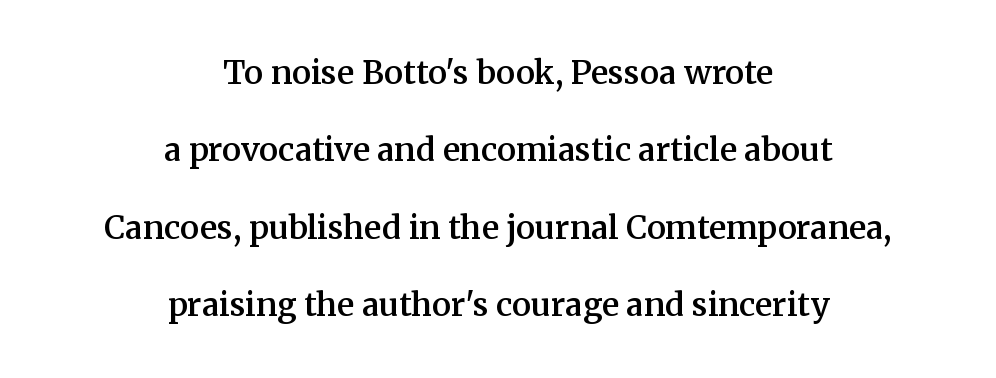
The image shows 32 px semibold serif type, upright; set centered, loose line spacing (2.42x), normal letter spacing, not underlined; medium stroke contrast and a medium x-height.
